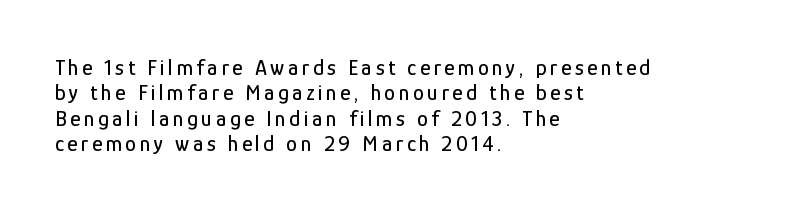
{"italic": "no", "underline": "no", "align": "left", "line_spacing": "tight", "line_spacing_ratio": 1.15, "glyph_px": 22}
